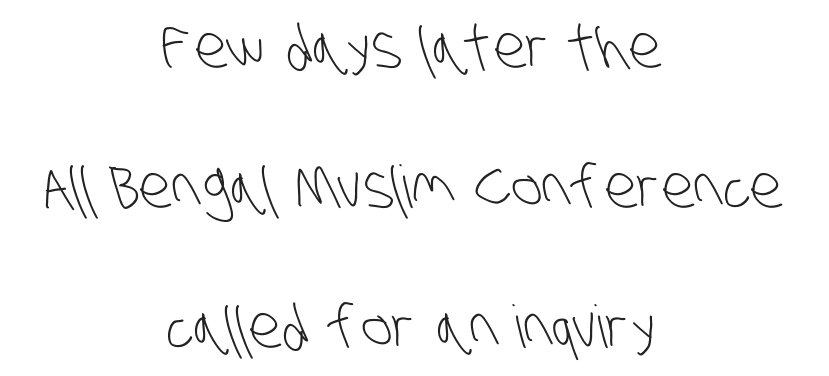
Q: Is the text bold? A: No.
Q: Is the typeface a serif or a sans-serif typeface? A: Sans-serif.
Q: Is the text underlined? A: No.
Q: How is the paragraph aligned? A: Centered.
Q: Is the spacing between letters normal or unusually wide? A: Normal.
Q: Is the spacing between lines tight, normal or loose? A: Loose.
Q: Width (condensed, normal, or wide)? A: Condensed.
Q: Stroke contrast? A: Low.
Q: x-height? A: Large.
Q: Monospaced? A: No.
